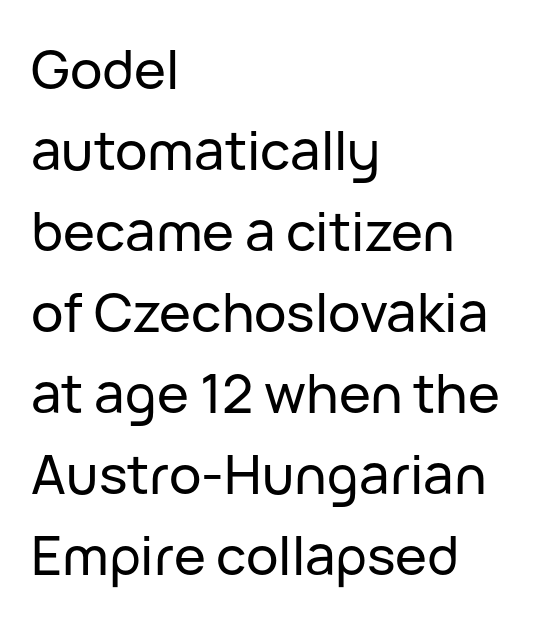
The image shows 54 px sans-serif type, upright; set left-aligned, normal line spacing (1.5x), normal letter spacing, not underlined; low stroke contrast and a medium x-height.
